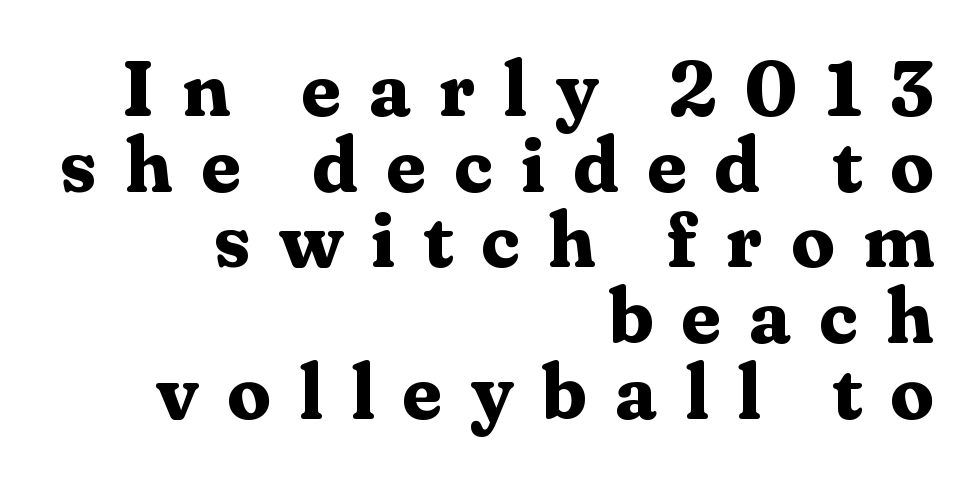
{"serif": "yes", "italic": "no", "bold": "yes", "weight": "bold", "width": "normal", "stroke_contrast": "medium", "x_height": "medium", "monospaced": "no", "underline": "no", "align": "right", "line_spacing": "tight", "line_spacing_ratio": 0.97, "letter_spacing": "wide", "letter_spacing_em": 0.36, "glyph_px": 78}
